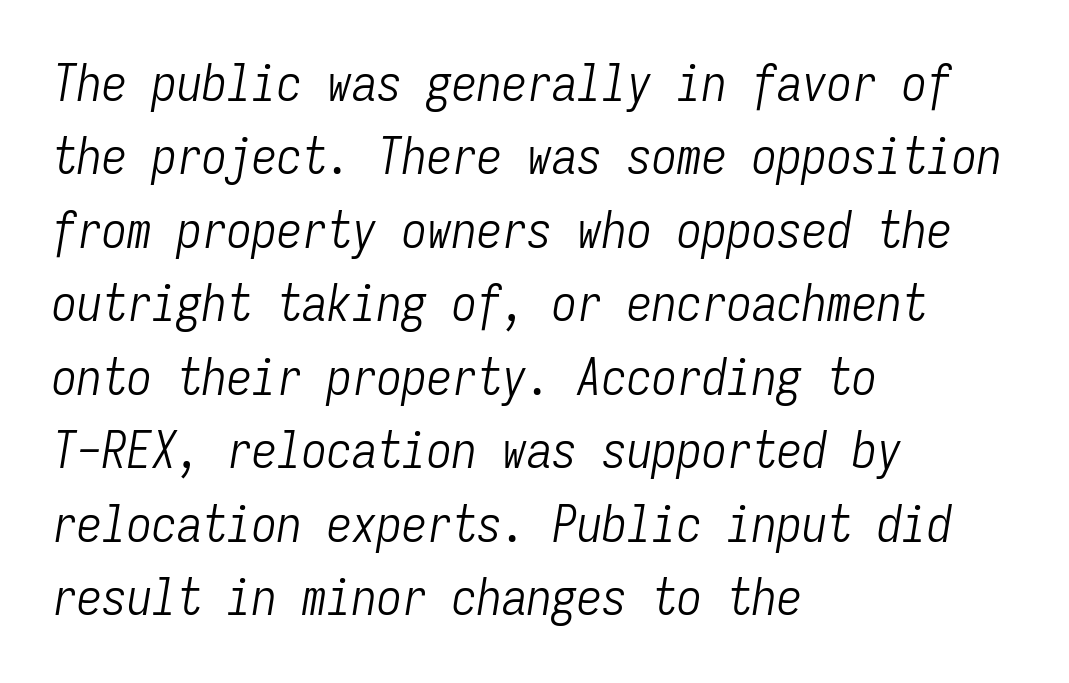
The image shows 50 px light, condensed type, italic (leaning right), monospaced; set left-aligned, normal line spacing (1.47x), normal letter spacing, not underlined; low stroke contrast and a medium x-height.
